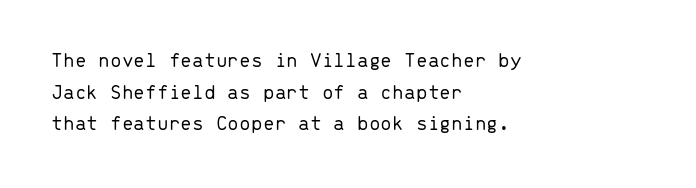
{"italic": "no", "bold": "no", "underline": "no", "align": "left", "line_spacing": "normal", "line_spacing_ratio": 1.51, "letter_spacing": "normal", "letter_spacing_em": 0.0, "glyph_px": 21}
